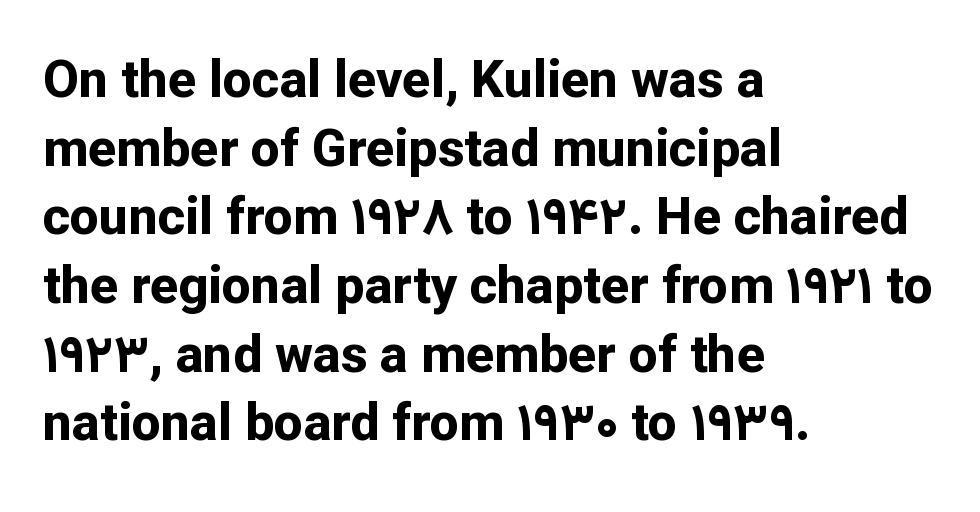
Q: Is the text bold? A: Yes.
Q: Is the text italic (slanted)? A: No, it is upright.
Q: Is the typeface a serif or a sans-serif typeface? A: Sans-serif.
Q: Is the text underlined? A: No.
Q: How is the paragraph aligned? A: Left-aligned.
Q: Is the spacing between letters normal or unusually wide? A: Normal.
Q: Is the spacing between lines tight, normal or loose? A: Normal.
Q: Width (condensed, normal, or wide)? A: Normal.
Q: Stroke contrast? A: Low.
Q: x-height? A: Medium.
Q: Monospaced? A: No.
